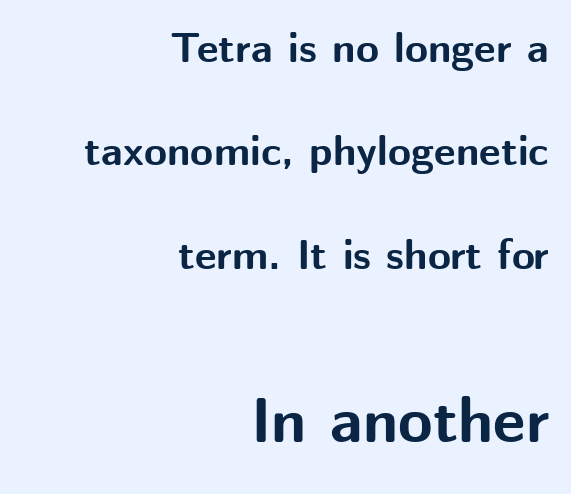
The image shows 63 px bold sans-serif type, upright; set right-aligned, loose line spacing (2.46x), normal letter spacing, not underlined; the second (bottom) block is 1.5x larger; medium stroke contrast and a medium x-height.
